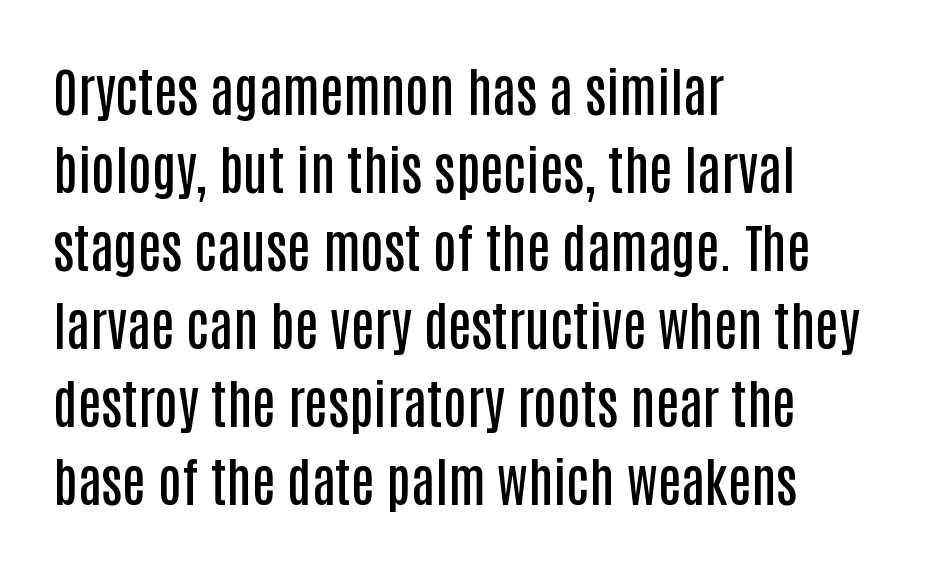
The image shows 53 px semibold, condensed sans-serif type, upright; set left-aligned, normal line spacing (1.47x), normal letter spacing, not underlined; low stroke contrast and a large x-height.
